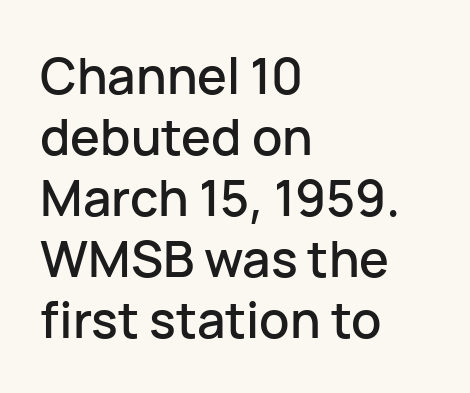
{"serif": "no", "italic": "no", "width": "normal", "stroke_contrast": "low", "x_height": "medium", "monospaced": "no", "underline": "no", "align": "left", "line_spacing_ratio": 1.22, "letter_spacing": "normal", "letter_spacing_em": 0.0, "glyph_px": 50}
